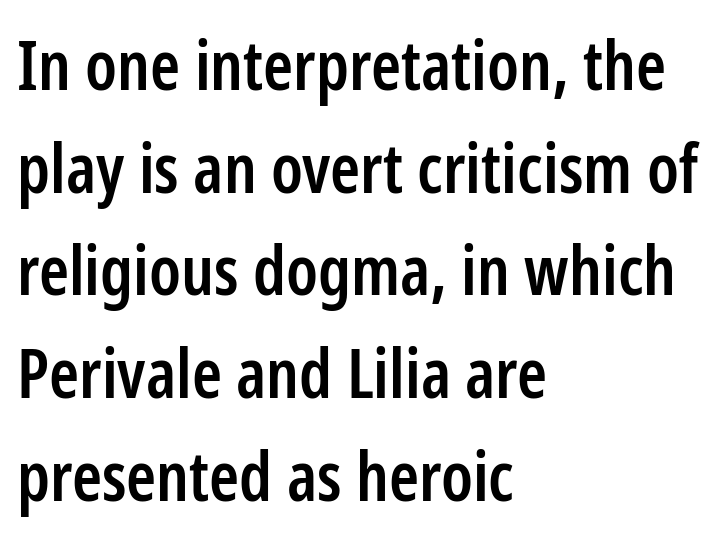
Q: Is the text bold? A: Semi-bold.
Q: Is the text italic (slanted)? A: No, it is upright.
Q: Is the typeface a serif or a sans-serif typeface? A: Sans-serif.
Q: Is the text underlined? A: No.
Q: How is the paragraph aligned? A: Left-aligned.
Q: Is the spacing between letters normal or unusually wide? A: Normal.
Q: Is the spacing between lines tight, normal or loose? A: Normal.
Q: Width (condensed, normal, or wide)? A: Condensed.
Q: Stroke contrast? A: Low.
Q: x-height? A: Medium.
Q: Monospaced? A: No.
